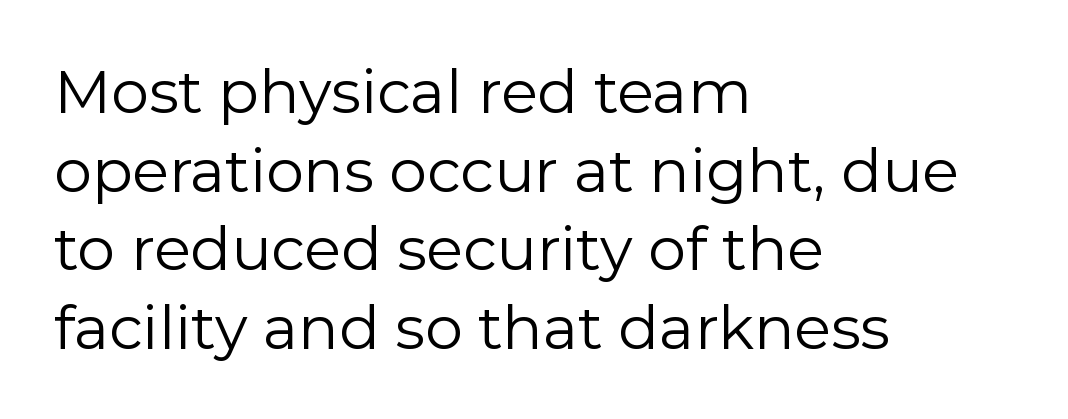
Q: Is the text bold? A: No.
Q: Is the text italic (slanted)? A: No, it is upright.
Q: Is the typeface a serif or a sans-serif typeface? A: Sans-serif.
Q: Is the text underlined? A: No.
Q: How is the paragraph aligned? A: Left-aligned.
Q: Is the spacing between letters normal or unusually wide? A: Normal.
Q: Is the spacing between lines tight, normal or loose? A: Normal.
Q: Width (condensed, normal, or wide)? A: Normal.
Q: Stroke contrast? A: Low.
Q: x-height? A: Medium.
Q: Monospaced? A: No.
